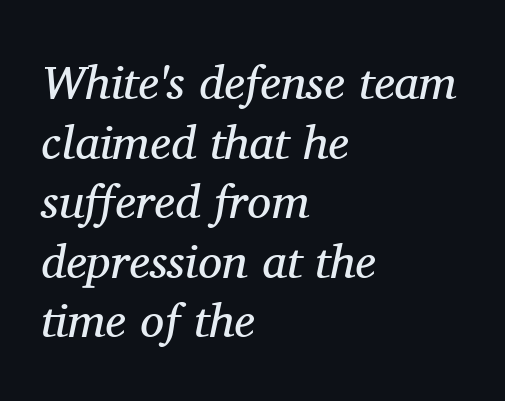
Q: Is the text bold? A: No.
Q: Is the text italic (slanted)? A: Yes, it leans right by about 11 degrees.
Q: Is the typeface a serif or a sans-serif typeface? A: Serif.
Q: Is the text underlined? A: No.
Q: How is the paragraph aligned? A: Left-aligned.
Q: Is the spacing between letters normal or unusually wide? A: Normal.
Q: Width (condensed, normal, or wide)? A: Normal.
Q: Stroke contrast? A: Medium.
Q: x-height? A: Medium.
Q: Monospaced? A: No.
